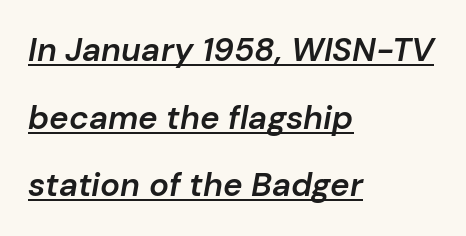
The image shows 33 px semibold type, italic (leaning right); set left-aligned, loose line spacing (2.05x), normal letter spacing, underlined; low stroke contrast and a medium x-height.
